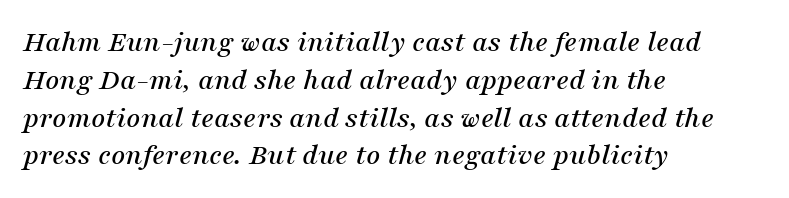
The face used here has a pronounced slope to its letters. A typesetter would call this zero additional tracking. Letters rest on an invisible, unmarked baseline. The passage is arranged the way most books set body copy — flush left. The face used here is proportionally spaced, like ordinary book or web type. Check where the strokes stop: tiny serifs finish them off.
